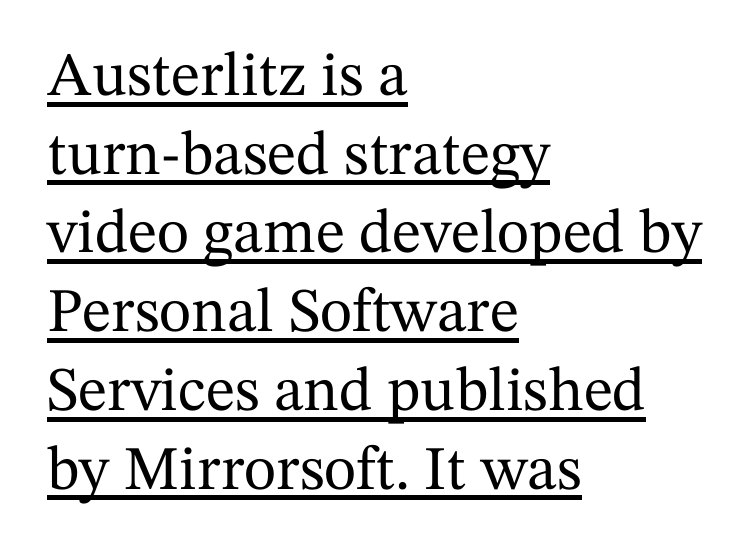
{"serif": "yes", "italic": "no", "width": "normal", "stroke_contrast": "medium", "x_height": "medium", "monospaced": "no", "underline": "yes", "align": "left", "line_spacing": "normal", "line_spacing_ratio": 1.27, "letter_spacing": "normal", "letter_spacing_em": 0.0, "glyph_px": 62}
